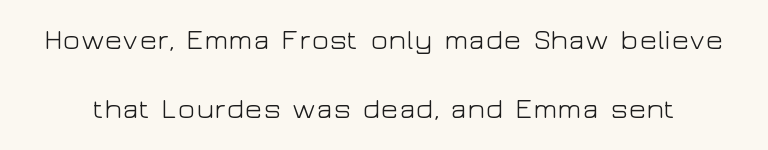
Summary of vertical rhythm: relaxed, with wide interline spacing. How are the letters spaced? Ordinarily, with no added tracking. The face looks like a standard text weight, possibly lighter. The passage shown is typeset with a sans-serif family.
